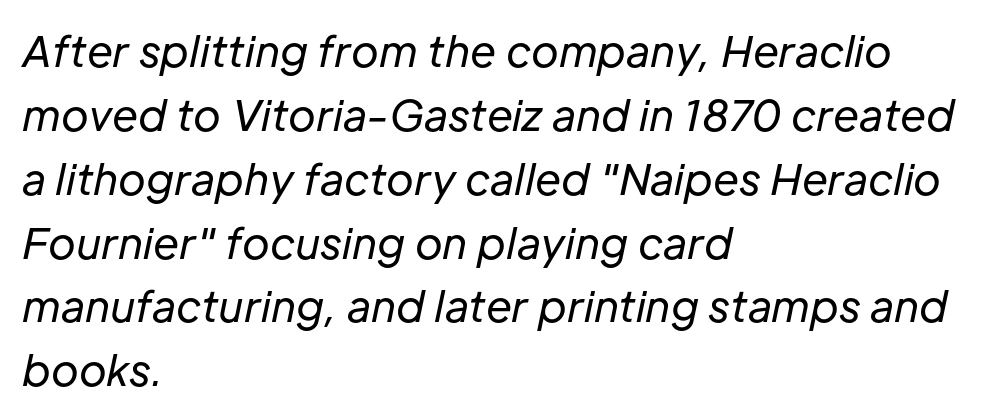
{"italic": "yes", "lean": "right", "slant_degrees": 12, "bold": "no", "weight": "regular", "width": "normal", "stroke_contrast": "low", "x_height": "medium", "monospaced": "no", "underline": "no", "align": "left", "line_spacing": "normal", "line_spacing_ratio": 1.52, "letter_spacing": "normal", "letter_spacing_em": 0.0, "glyph_px": 42}
